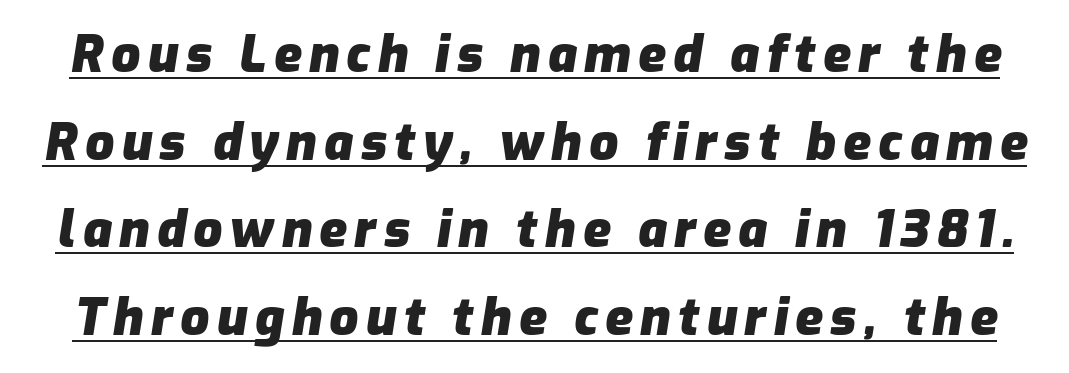
The image shows 51 px heavy type, italic (leaning right); set line spacing 1.72x, underlined; low stroke contrast and a medium x-height.
